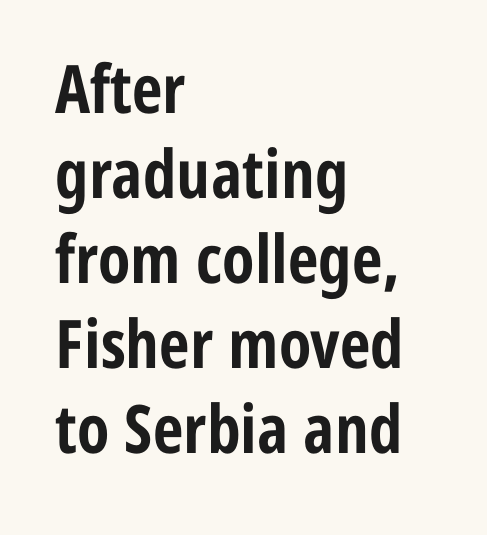
Decoration check: the copy has no underline. Leading: standard. Think of a printed novel: that variable character pitch is what you see here. Each word holds together tightly as a unit, with standard inter-letter gaps.
